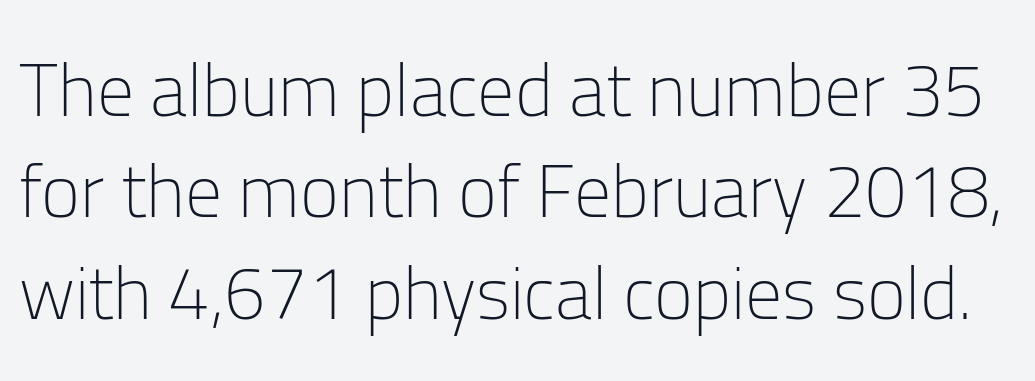
The image shows 74 px light sans-serif type, upright; set normal line spacing (1.37x), normal letter spacing, not underlined; low stroke contrast and a medium x-height.
